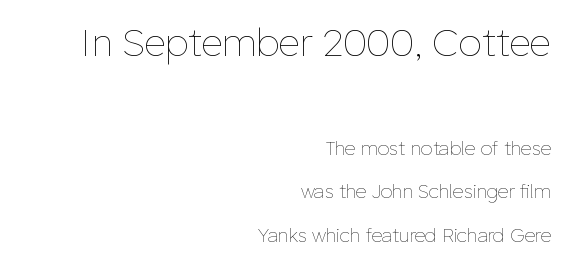
Spacing verdict: proportional, widths tailored to each character. The typeface has the unassuming heft of standard copy or less. All the whitespace from short lines collects on the left. The zone under the glyphs is completely vacant. Quick note: interline space is abundant.
